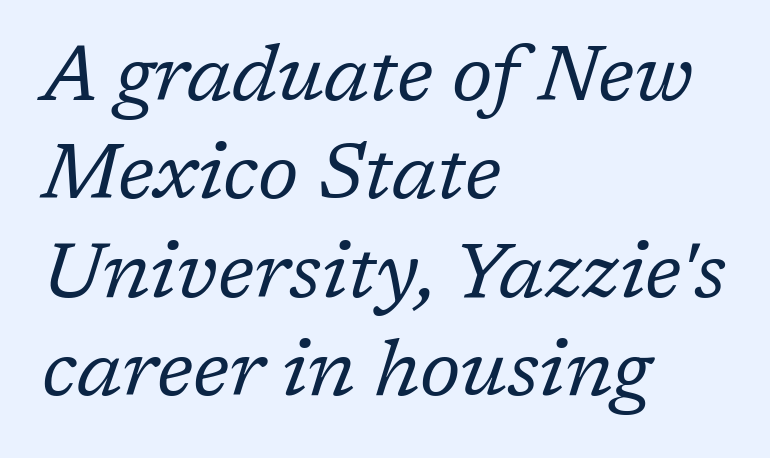
The image shows 78 px regular-weight serif type, italic (leaning right); set left-aligned, normal line spacing (1.26x), normal letter spacing, not underlined; low stroke contrast and a medium x-height.
